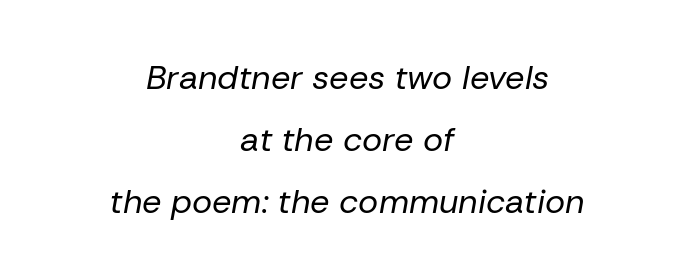
The face used here is proportionally spaced, like ordinary book or web type. The typesetter chose a symmetrical, centered arrangement here. You can tell it's italic because the verticals aren't actually vertical. No chunkiness to these letters — they're not bold. Observe the ordinary spacing: letters are neighbours, not strangers. The words here are not underlined.
